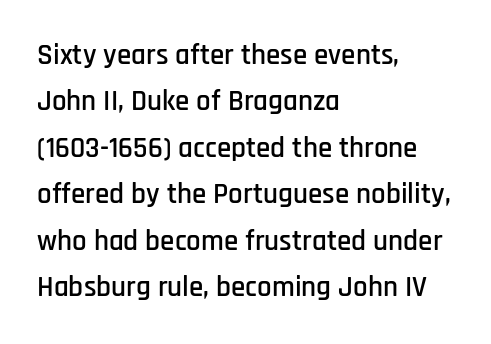
{"serif": "no", "italic": "no", "width": "condensed", "stroke_contrast": "low", "x_height": "large", "monospaced": "no", "underline": "no", "align": "left", "line_spacing": "normal", "line_spacing_ratio": 1.6, "letter_spacing": "normal", "letter_spacing_em": 0.0, "glyph_px": 29}
